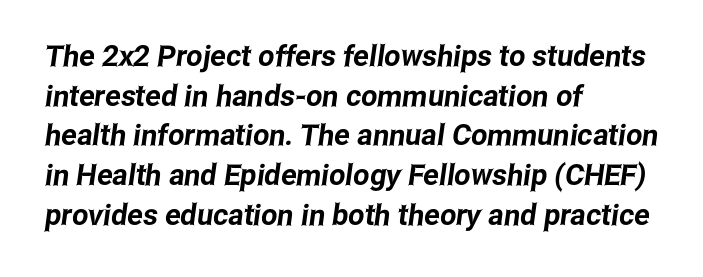
{"serif": "no", "width": "condensed", "stroke_contrast": "low", "x_height": "medium", "monospaced": "no", "underline": "no", "align": "left", "line_spacing": "normal", "line_spacing_ratio": 1.37, "letter_spacing": "normal", "letter_spacing_em": 0.0, "glyph_px": 29}
